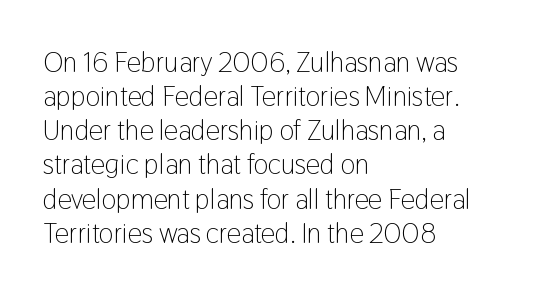
Q: Is the text bold? A: No.
Q: Is the text italic (slanted)? A: No, it is upright.
Q: Is the typeface a serif or a sans-serif typeface? A: Sans-serif.
Q: Is the text underlined? A: No.
Q: How is the paragraph aligned? A: Left-aligned.
Q: Is the spacing between letters normal or unusually wide? A: Normal.
Q: Width (condensed, normal, or wide)? A: Condensed.
Q: Stroke contrast? A: Low.
Q: x-height? A: Medium.
Q: Monospaced? A: No.
